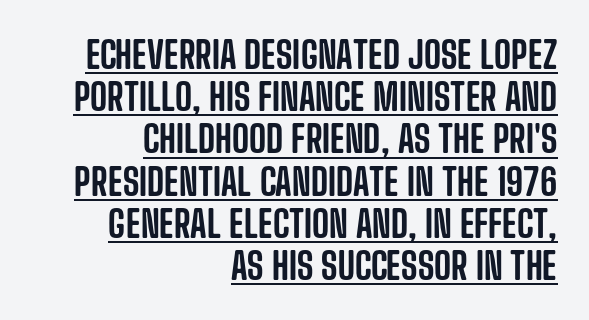
Every character sits straight up, as roman type does. Cramped leading. Check where the strokes stop: nothing finishes them off — pure sans. This sample uses plain, unmodified letter spacing.
